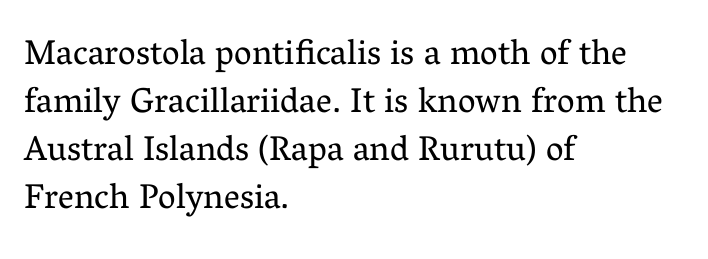
Q: Is the text bold? A: No.
Q: Is the text italic (slanted)? A: No, it is upright.
Q: Is the typeface a serif or a sans-serif typeface? A: Serif.
Q: Is the text underlined? A: No.
Q: How is the paragraph aligned? A: Left-aligned.
Q: Is the spacing between letters normal or unusually wide? A: Normal.
Q: Is the spacing between lines tight, normal or loose? A: Normal.
Q: Width (condensed, normal, or wide)? A: Normal.
Q: Stroke contrast? A: Medium.
Q: x-height? A: Medium.
Q: Monospaced? A: No.
